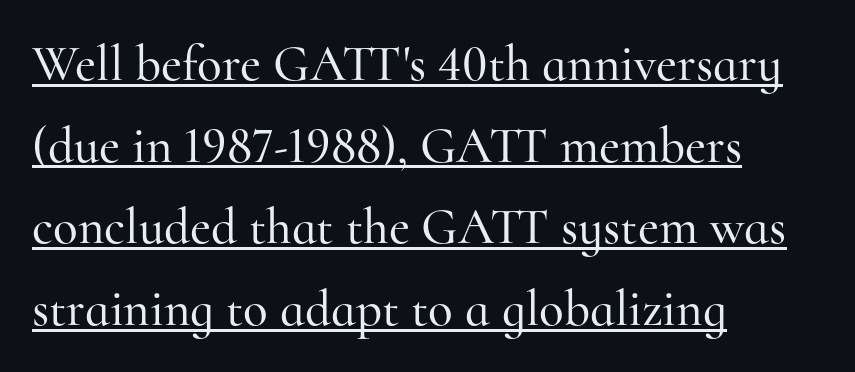
Here the designer chose a conventional face with non-uniform glyph widths. Classification — serif. There is no visible air inserted between adjacent glyphs. Successive baselines arrive at the customary interval. A typographer would call this underscored text.
